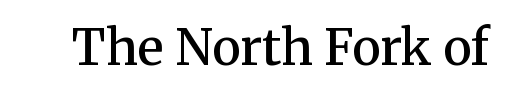
Ordinary non-slanted type is in use. Spacing verdict: proportional, widths tailored to each character. Unlike a clean sans, this face finishes its strokes with serifs. Characters follow at the spacing the type designer built in.
